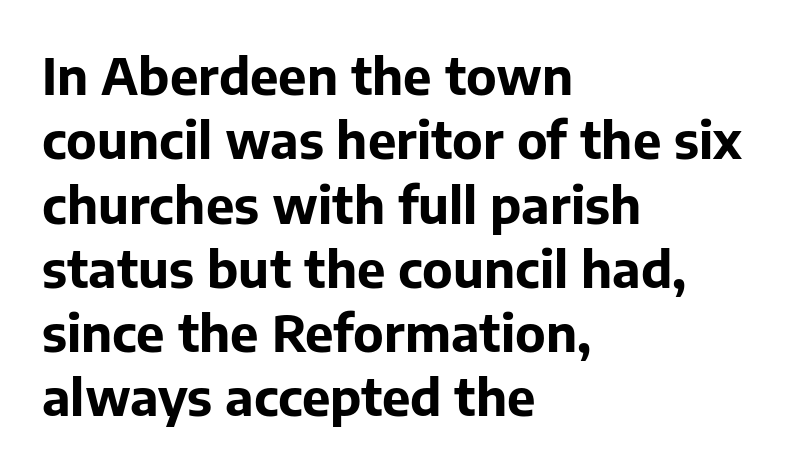
The passage shown is typeset with a sans-serif family. Is the letter spacing exaggerated? No — it looks like the ordinary default. The lines sit at an ordinary, default distance from one another. The face used here has the dense, thick strokes of a bold. Do the characters align in a grid? No, the font is proportional.
